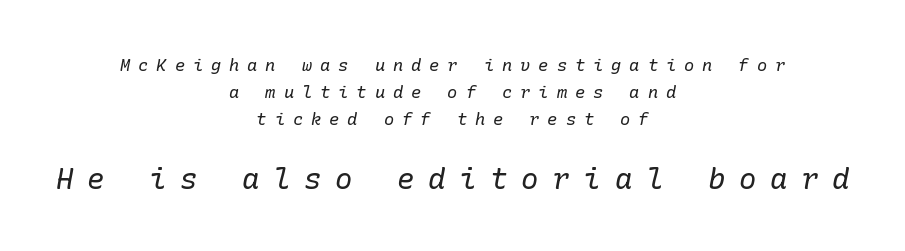
Yep, that's italic — everything's leaning. Bare-footed words on every line. Compared with a flush-left layout, this one balances lines on the center instead. How are the letters spaced? Widely, with obvious added tracking.
